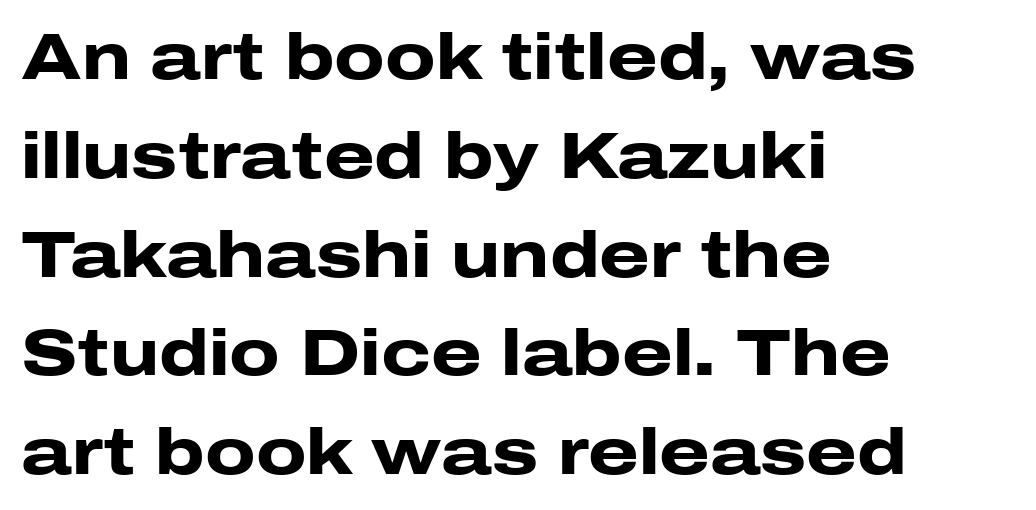
Look at the stroke-to-counter ratio: heavy, a bold. Just letters on the line, the space beneath them empty. Between one letter and the next there's only the usual sliver of space. Posture: straight, roman, zero tilt. Each letter keeps its own natural width here, so spacing adapts to shape. The letters carry no serifs — their stems end cleanly without finishing strokes.
